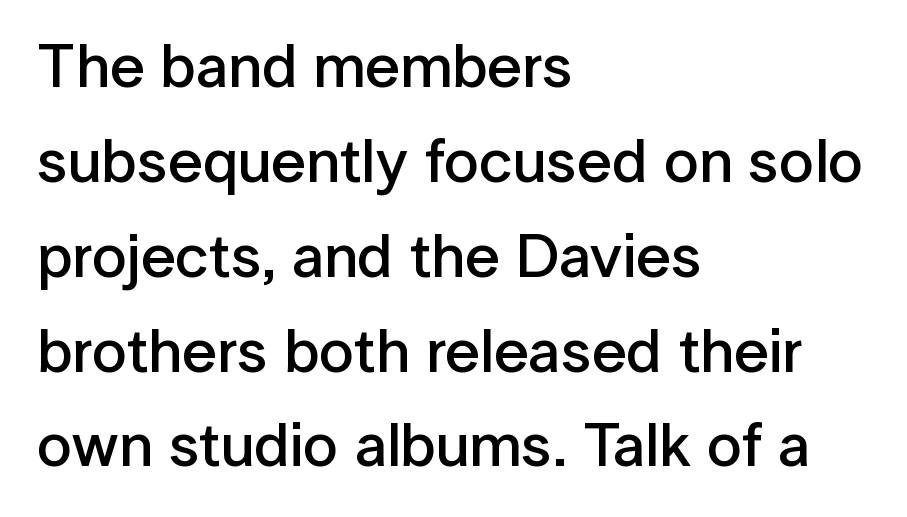
The image shows 62 px semibold sans-serif type, upright; set left-aligned, normal line spacing (1.53x), normal letter spacing, not underlined; low stroke contrast and a medium x-height.
